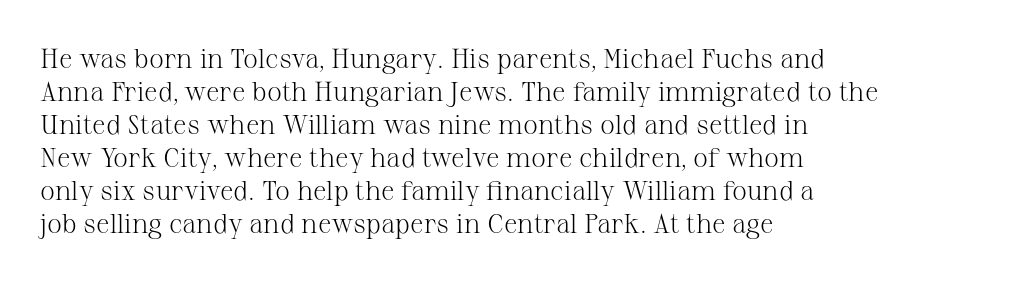
The type sits square on the baseline with zero lean. All the whitespace from short lines collects on the right. Students, note that the glyphs here touch the page at normal intervals. Weight class: somewhere from thin through regular. The foot of each line stays bare and open.
